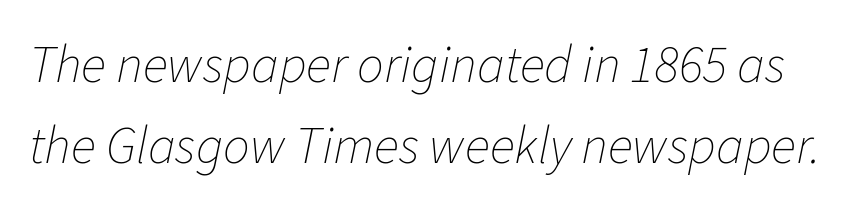
The image shows 53 px thin type, italic (leaning right); set normal line spacing (1.52x), normal letter spacing, not underlined; low stroke contrast and a medium x-height.
